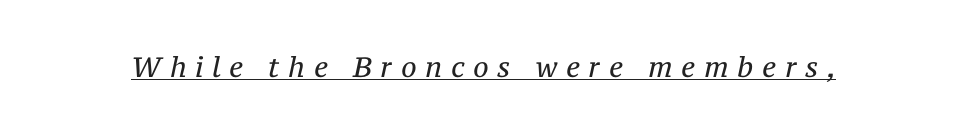
Q: Is the text bold? A: No.
Q: Is the text italic (slanted)? A: Yes, it leans right by about 12 degrees.
Q: Is the typeface a serif or a sans-serif typeface? A: Serif.
Q: Is the text underlined? A: Yes.
Q: Is the spacing between letters normal or unusually wide? A: Unusually wide.
Q: Width (condensed, normal, or wide)? A: Normal.
Q: Stroke contrast? A: Medium.
Q: x-height? A: Medium.
Q: Monospaced? A: No.
